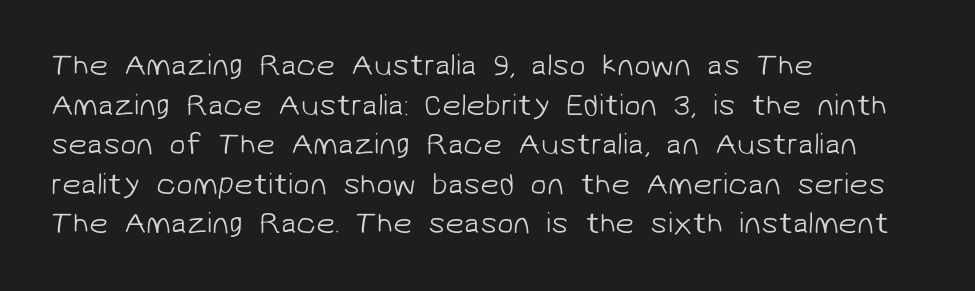
Q: Is the text bold? A: No.
Q: Is the typeface a serif or a sans-serif typeface? A: Sans-serif.
Q: Is the text underlined? A: No.
Q: How is the paragraph aligned? A: Left-aligned.
Q: Is the spacing between letters normal or unusually wide? A: Normal.
Q: Is the spacing between lines tight, normal or loose? A: Normal.
Q: Width (condensed, normal, or wide)? A: Normal.
Q: Stroke contrast? A: Low.
Q: x-height? A: Medium.
Q: Monospaced? A: No.
